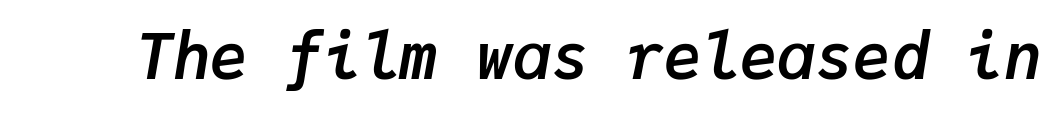
{"italic": "yes", "lean": "right", "slant_degrees": 9, "bold": "yes", "weight": "semibold", "width": "normal", "stroke_contrast": "low", "x_height": "medium", "monospaced": "yes", "underline": "no", "letter_spacing": "normal", "letter_spacing_em": 0.0, "glyph_px": 63}
